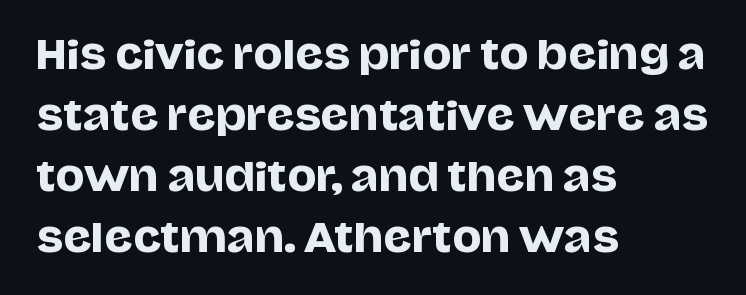
{"serif": "no", "italic": "no", "width": "normal", "stroke_contrast": "low", "x_height": "large", "monospaced": "no", "underline": "no", "align": "left", "line_spacing": "normal", "line_spacing_ratio": 1.56, "letter_spacing": "normal", "letter_spacing_em": 0.0, "glyph_px": 39}
